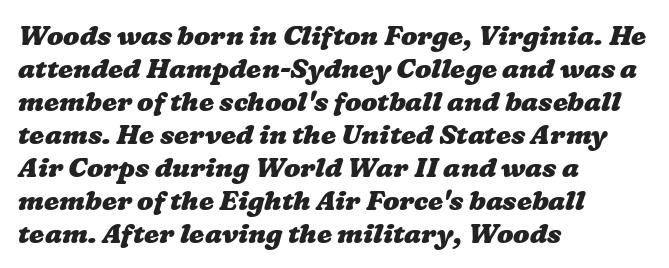
The typesetter chose a ragged-right arrangement here. Quick note: underline off. Here the glyphs are tracked normally, forming tight word shapes. On the weight axis this lands at bold, roughly 700.
